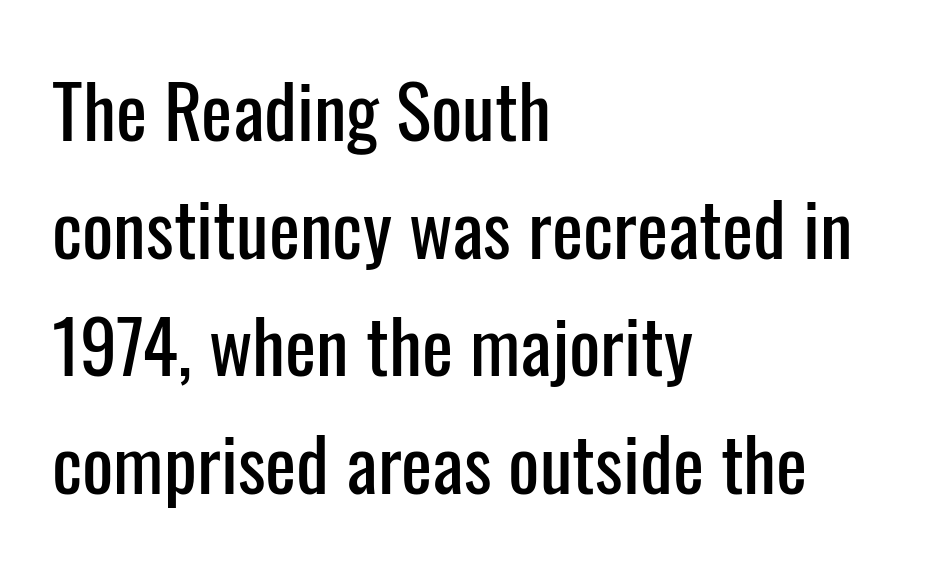
Q: Is the text italic (slanted)? A: No, it is upright.
Q: Is the typeface a serif or a sans-serif typeface? A: Sans-serif.
Q: Is the text underlined? A: No.
Q: How is the paragraph aligned? A: Left-aligned.
Q: Is the spacing between letters normal or unusually wide? A: Normal.
Q: Is the spacing between lines tight, normal or loose? A: Normal.
Q: Width (condensed, normal, or wide)? A: Condensed.
Q: Stroke contrast? A: Low.
Q: x-height? A: Medium.
Q: Monospaced? A: No.
